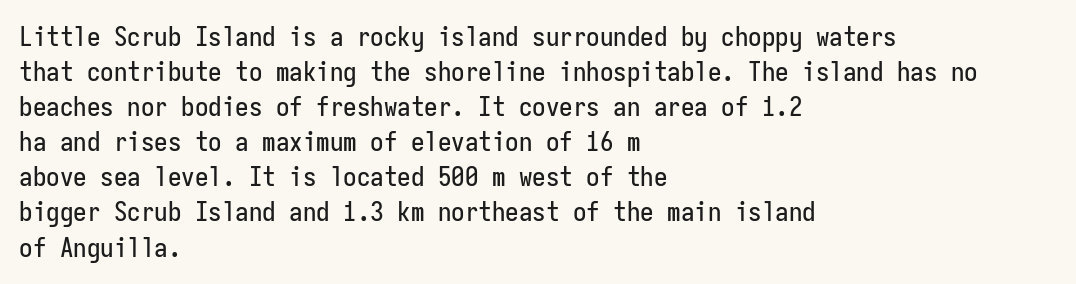
The image shows 27 px text type, upright; set left-aligned, normal line spacing (1.3x), normal letter spacing, not underlined.
